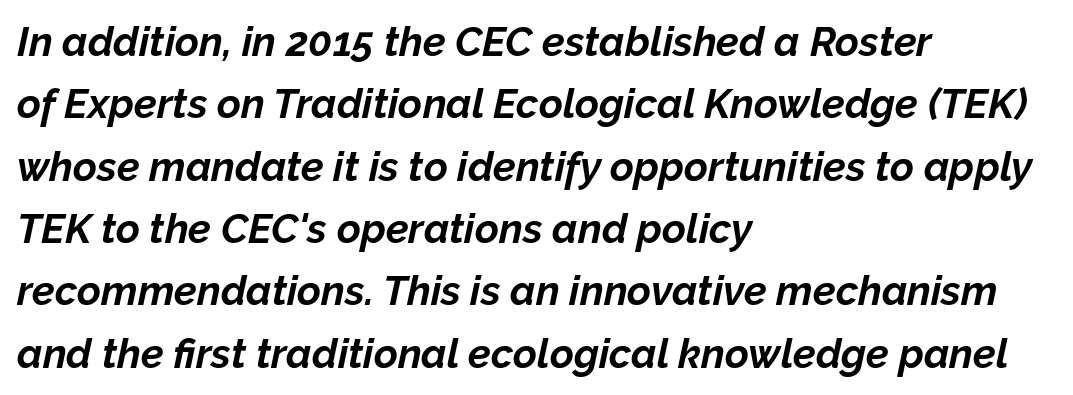
Q: Is the text bold? A: Yes.
Q: Is the text italic (slanted)? A: Yes, it leans right by about 12 degrees.
Q: Is the text underlined? A: No.
Q: How is the paragraph aligned? A: Left-aligned.
Q: Is the spacing between letters normal or unusually wide? A: Normal.
Q: Is the spacing between lines tight, normal or loose? A: Normal.
Q: Width (condensed, normal, or wide)? A: Normal.
Q: Stroke contrast? A: Low.
Q: x-height? A: Medium.
Q: Monospaced? A: No.
